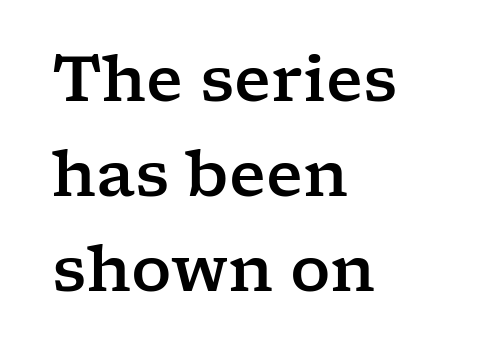
Q: Is the text italic (slanted)? A: No, it is upright.
Q: Is the typeface a serif or a sans-serif typeface? A: Serif.
Q: Is the text underlined? A: No.
Q: How is the paragraph aligned? A: Left-aligned.
Q: Is the spacing between letters normal or unusually wide? A: Normal.
Q: Is the spacing between lines tight, normal or loose? A: Normal.
Q: Width (condensed, normal, or wide)? A: Wide.
Q: Stroke contrast? A: Low.
Q: x-height? A: Medium.
Q: Monospaced? A: No.
